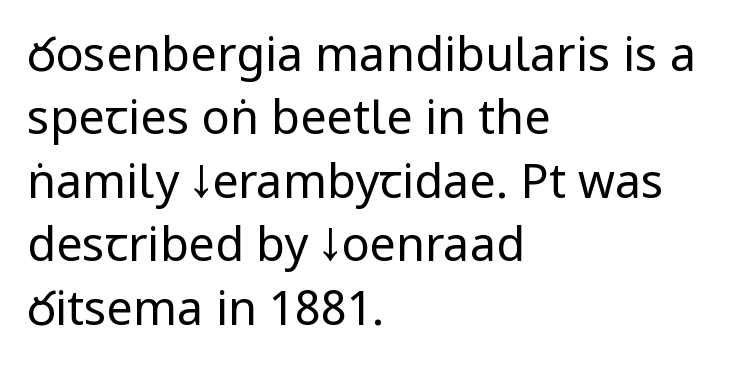
Q: Is the text bold? A: No.
Q: Is the text italic (slanted)? A: No, it is upright.
Q: Is the typeface a serif or a sans-serif typeface? A: Sans-serif.
Q: Is the text underlined? A: No.
Q: How is the paragraph aligned? A: Left-aligned.
Q: Is the spacing between letters normal or unusually wide? A: Normal.
Q: Is the spacing between lines tight, normal or loose? A: Normal.
Q: Width (condensed, normal, or wide)? A: Condensed.
Q: Stroke contrast? A: Low.
Q: x-height? A: Large.
Q: Monospaced? A: No.
